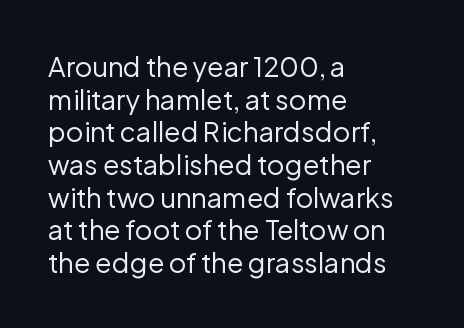
The image shows 27 px text type, upright; set left-aligned, line spacing 1.21x, normal letter spacing, not underlined.
